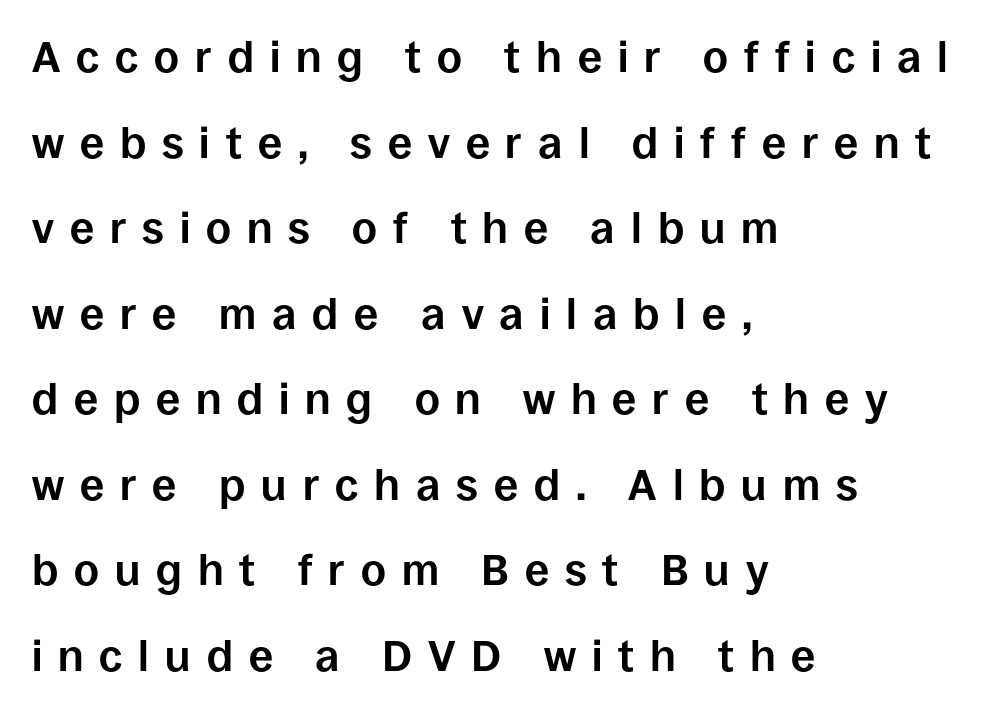
Q: Is the text bold? A: Yes.
Q: Is the text italic (slanted)? A: No, it is upright.
Q: Is the typeface a serif or a sans-serif typeface? A: Sans-serif.
Q: Is the text underlined? A: No.
Q: How is the paragraph aligned? A: Left-aligned.
Q: Is the spacing between letters normal or unusually wide? A: Unusually wide.
Q: Is the spacing between lines tight, normal or loose? A: Loose.
Q: Width (condensed, normal, or wide)? A: Normal.
Q: Stroke contrast? A: Low.
Q: x-height? A: Large.
Q: Monospaced? A: No.
